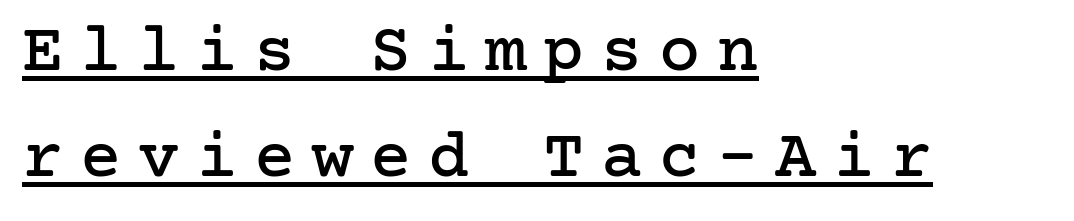
The image shows 69 px serif type, upright; set left-aligned, normal line spacing (1.54x), unusually wide letter spacing (+0.24 em), underlined; low stroke contrast and a medium x-height.
